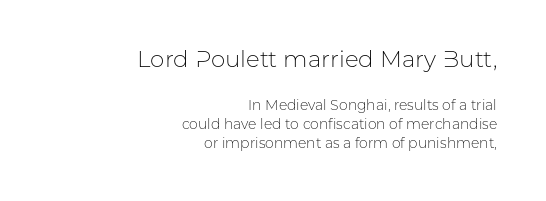
The image shows 23 px text type, upright; set right-aligned, normal line spacing (1.37x), normal letter spacing, not underlined; the first (top) block is 1.64x larger.
